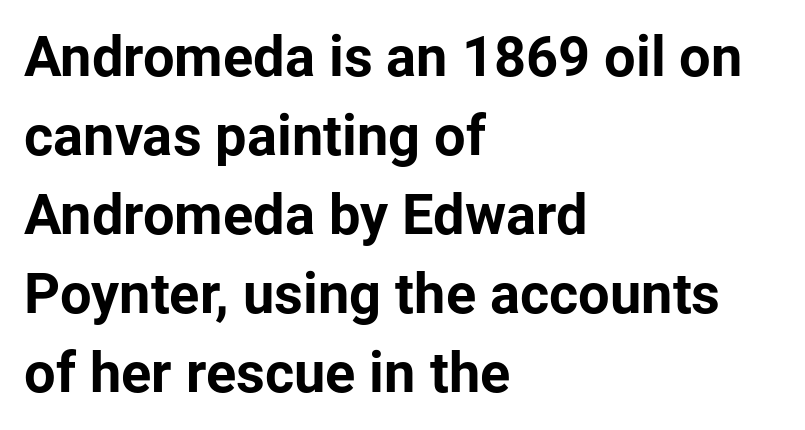
Q: Is the text bold? A: Yes.
Q: Is the text italic (slanted)? A: No, it is upright.
Q: Is the typeface a serif or a sans-serif typeface? A: Sans-serif.
Q: Is the text underlined? A: No.
Q: How is the paragraph aligned? A: Left-aligned.
Q: Is the spacing between letters normal or unusually wide? A: Normal.
Q: Is the spacing between lines tight, normal or loose? A: Normal.
Q: Width (condensed, normal, or wide)? A: Normal.
Q: Stroke contrast? A: Low.
Q: x-height? A: Medium.
Q: Monospaced? A: No.
